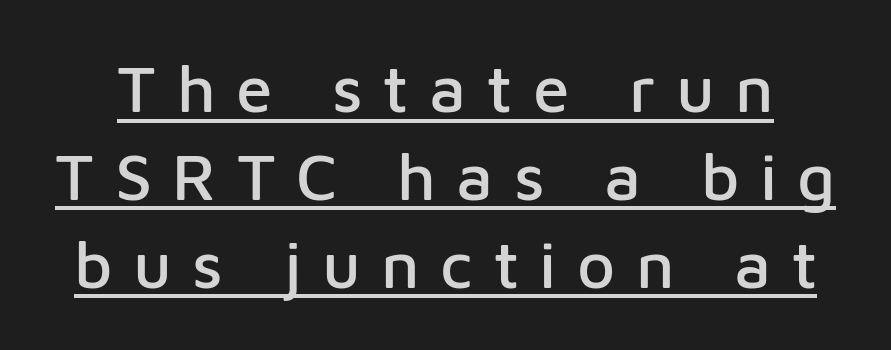
Tracking here is generous; glyphs stand well apart from one another. Are there feet on the stems? There aren't — it's a sans. Characters remain perfectly vertical along every line. The specimen includes a rule beneath the text block's lines. This block has exactly the height ordinary leading produces.
